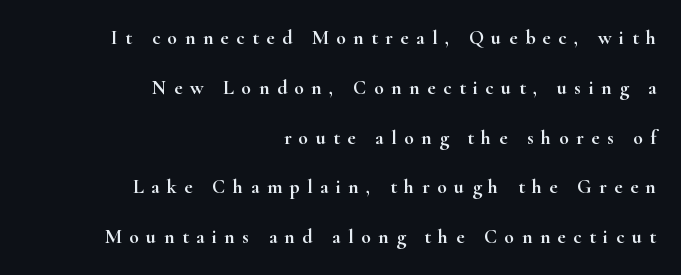
Q: Is the text italic (slanted)? A: No, it is upright.
Q: Is the text underlined? A: No.
Q: How is the paragraph aligned? A: Right-aligned.
Q: Is the spacing between letters normal or unusually wide? A: Unusually wide.
Q: Is the spacing between lines tight, normal or loose? A: Loose.
